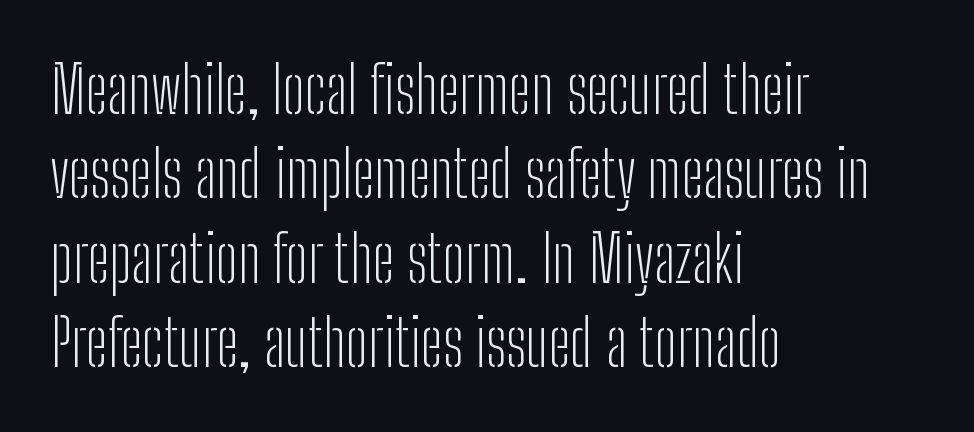
A normal amount of white space separates one row of letters from the next. Compared with a centered layout, this one pins lines to the left instead. The font is comparable to plain body text, perhaps lighter. No feet cap the strokes, marking this as sans-serif type. The letters stand upright; this is a roman face.
